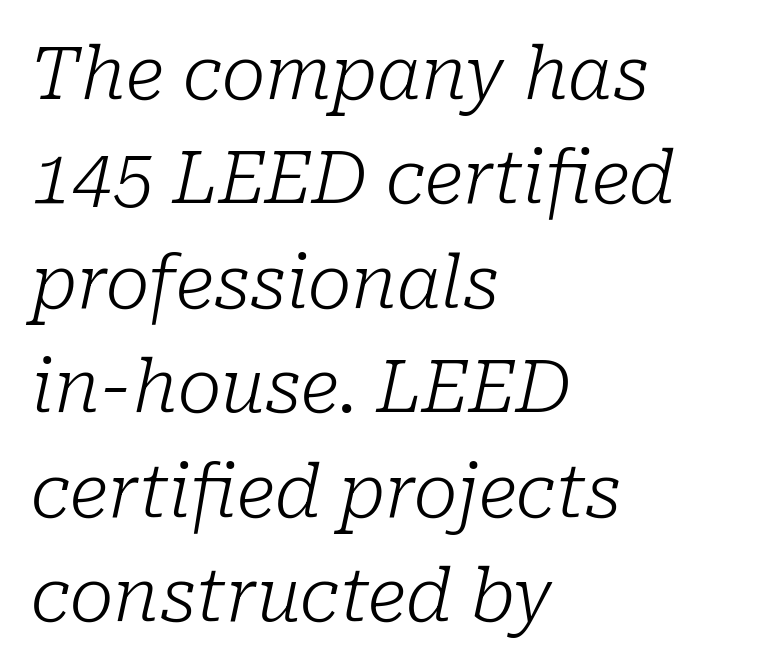
{"serif": "yes", "italic": "yes", "lean": "right", "slant_degrees": 10, "bold": "no", "weight": "light", "width": "normal", "stroke_contrast": "low", "x_height": "medium", "monospaced": "no", "underline": "no", "align": "left", "line_spacing": "normal", "line_spacing_ratio": 1.43, "letter_spacing": "normal", "letter_spacing_em": 0.0, "glyph_px": 73}
